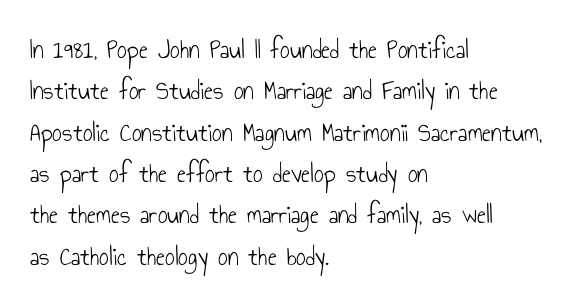
The image shows 27 px text type, upright; set left-aligned, normal line spacing (1.53x), normal letter spacing, not underlined.
